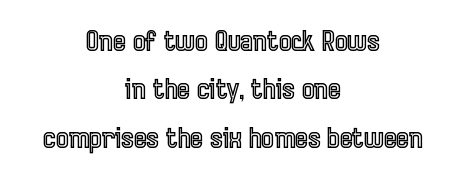
Q: Is the text italic (slanted)? A: No, it is upright.
Q: Is the text underlined? A: No.
Q: How is the paragraph aligned? A: Centered.
Q: Is the spacing between letters normal or unusually wide? A: Normal.
